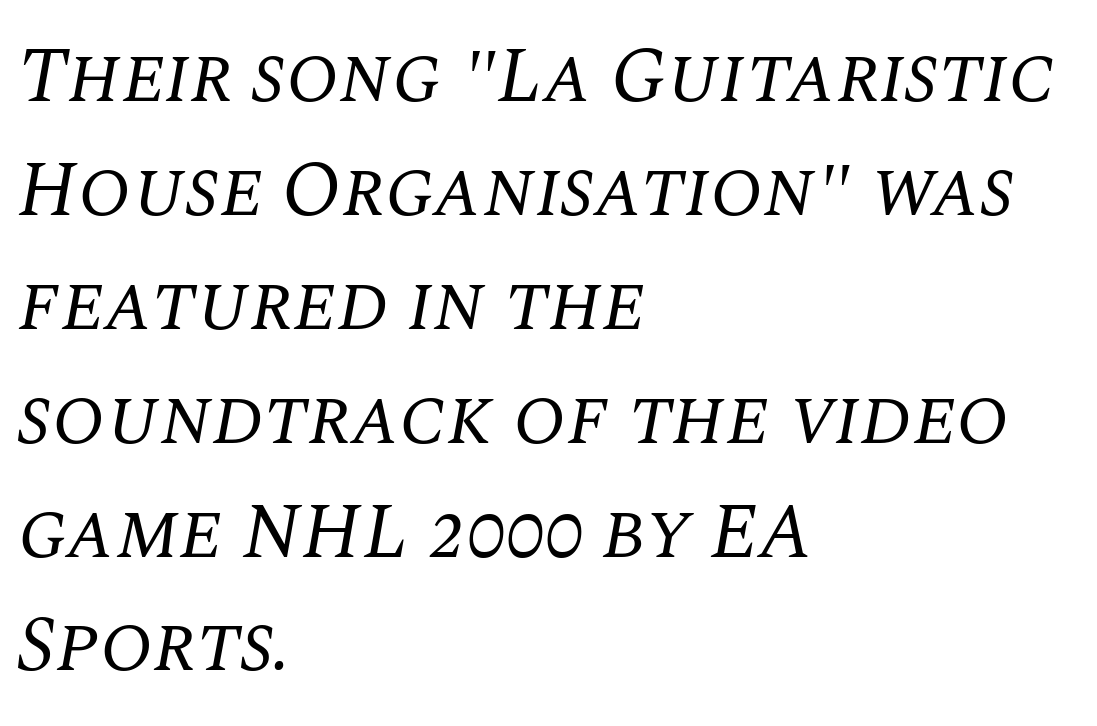
The image shows 78 px regular-weight serif type, italic (leaning right); set left-aligned, normal line spacing (1.46x), normal letter spacing, not underlined; medium stroke contrast and a large x-height.
